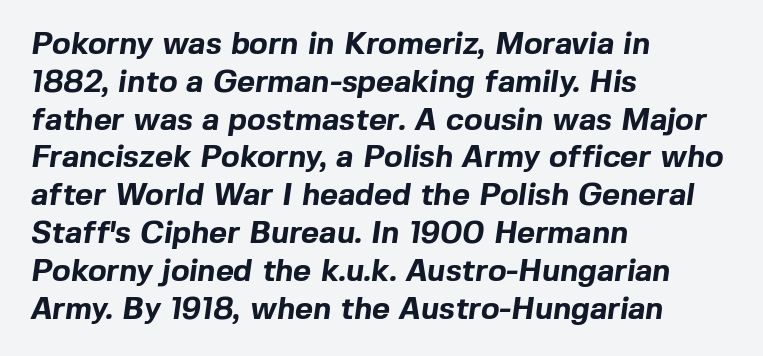
Q: Is the text bold? A: Yes.
Q: Is the typeface a serif or a sans-serif typeface? A: Sans-serif.
Q: Is the text underlined? A: No.
Q: How is the paragraph aligned? A: Left-aligned.
Q: Is the spacing between letters normal or unusually wide? A: Normal.
Q: Width (condensed, normal, or wide)? A: Normal.
Q: x-height? A: Medium.
Q: Monospaced? A: No.
